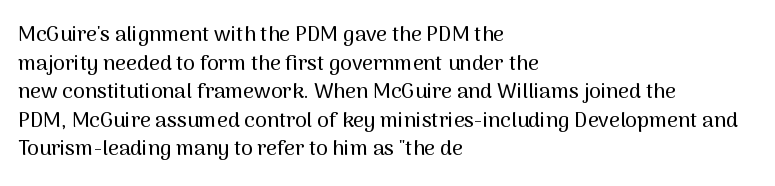
{"italic": "no", "underline": "no", "align": "left", "line_spacing": "normal", "line_spacing_ratio": 1.36, "letter_spacing": "normal", "letter_spacing_em": 0.0, "glyph_px": 21}
